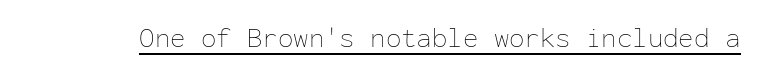
{"italic": "no", "bold": "no", "weight": "thin", "width": "normal", "stroke_contrast": "low", "x_height": "medium", "monospaced": "yes", "underline": "yes", "letter_spacing": "normal", "letter_spacing_em": 0.0, "glyph_px": 28}
